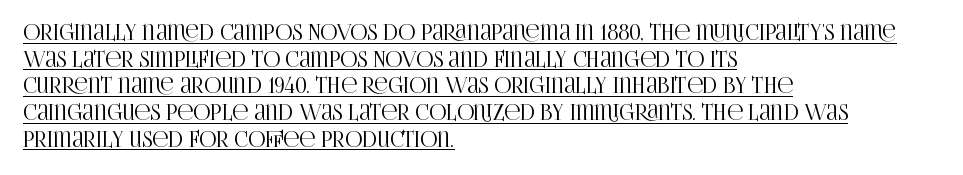
Q: Is the text italic (slanted)? A: No, it is upright.
Q: Is the text underlined? A: Yes.
Q: How is the paragraph aligned? A: Left-aligned.
Q: Is the spacing between letters normal or unusually wide? A: Normal.
Q: Is the spacing between lines tight, normal or loose? A: Normal.
